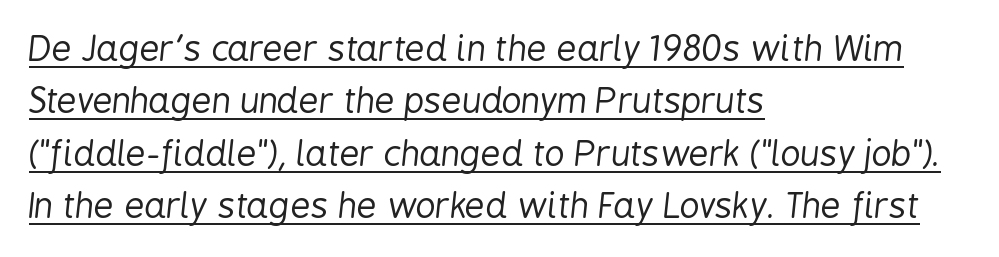
What stands out about the letter spacing? Nothing — it is the standard amount. The weight would be labelled regular, book, light, or lighter still. How would I describe the line gaps? Plain and ordinary. Visually the block forms a straight wall on the left and a jagged coastline on the right. The axis of the letterforms is tilted away from vertical. Quick note: underline on.
